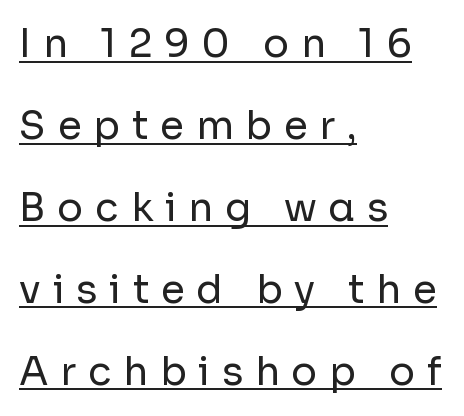
Q: Is the text bold? A: No.
Q: Is the text italic (slanted)? A: No, it is upright.
Q: Is the typeface a serif or a sans-serif typeface? A: Sans-serif.
Q: Is the text underlined? A: Yes.
Q: How is the paragraph aligned? A: Left-aligned.
Q: Is the spacing between letters normal or unusually wide? A: Unusually wide.
Q: Is the spacing between lines tight, normal or loose? A: Loose.
Q: Width (condensed, normal, or wide)? A: Normal.
Q: Stroke contrast? A: Low.
Q: x-height? A: Medium.
Q: Monospaced? A: No.
